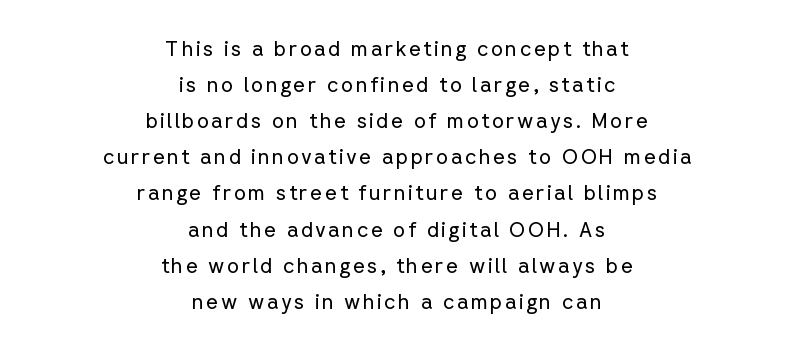
This is roman type, the default non-slanted kind. These lines stack symmetrically, like a column narrowing and widening about its center. Just letters on the line, the space beneath them empty. No letter is thick-stroked: the sample isn't bold.
